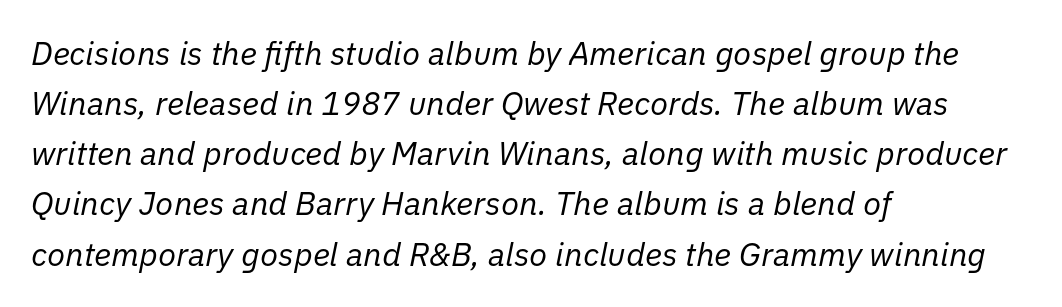
{"italic": "yes", "lean": "right", "slant_degrees": 11, "bold": "no", "weight": "regular", "width": "normal", "stroke_contrast": "low", "x_height": "medium", "monospaced": "no", "underline": "no", "align": "left", "line_spacing": "normal", "line_spacing_ratio": 1.52, "letter_spacing": "normal", "letter_spacing_em": 0.0, "glyph_px": 33}
